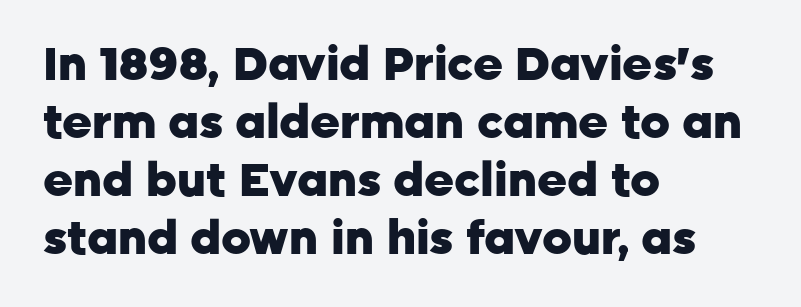
The image shows 46 px heavy sans-serif type, upright; set left-aligned, normal line spacing (1.26x), normal letter spacing, not underlined; low stroke contrast and a medium x-height.
